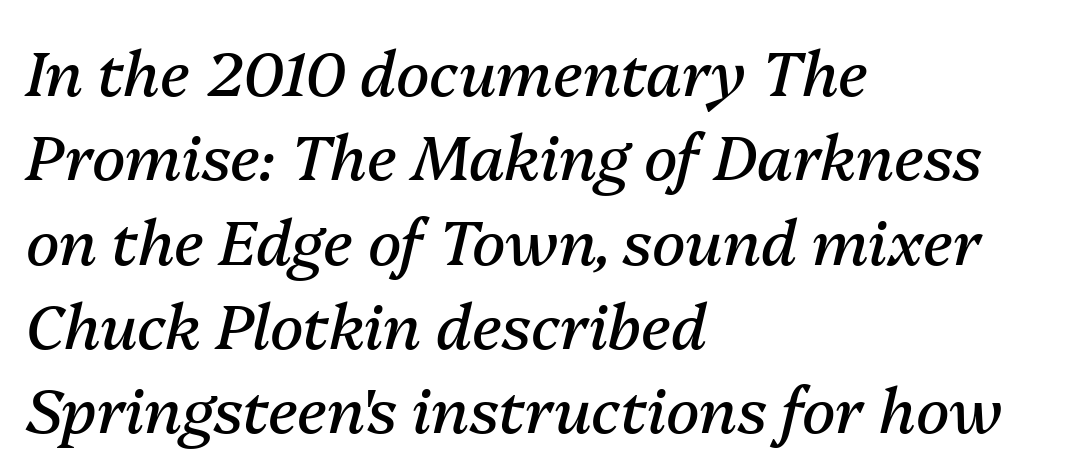
{"italic": "yes", "lean": "right", "slant_degrees": 13, "bold": "no", "weight": "regular", "width": "normal", "stroke_contrast": "medium", "x_height": "medium", "monospaced": "no", "underline": "no", "align": "left", "line_spacing": "normal", "line_spacing_ratio": 1.36, "letter_spacing": "normal", "letter_spacing_em": 0.0, "glyph_px": 62}
